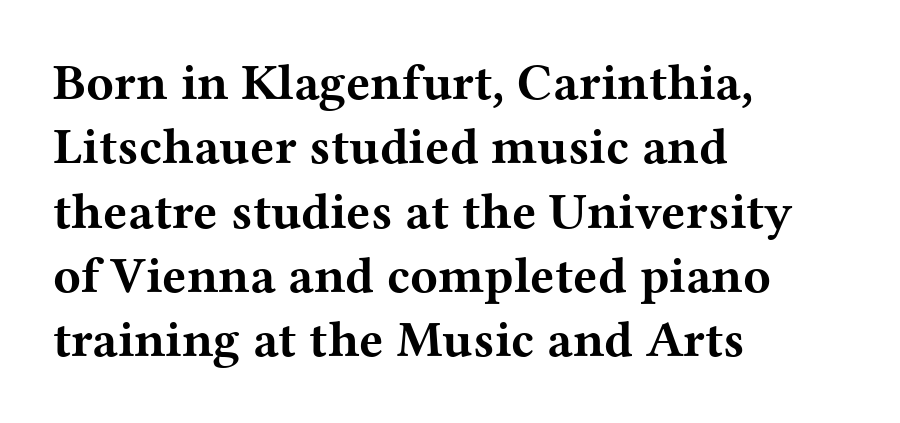
The image shows 51 px bold, wide serif type, upright; set left-aligned, normal line spacing (1.26x), normal letter spacing, not underlined; medium stroke contrast and a medium x-height.
